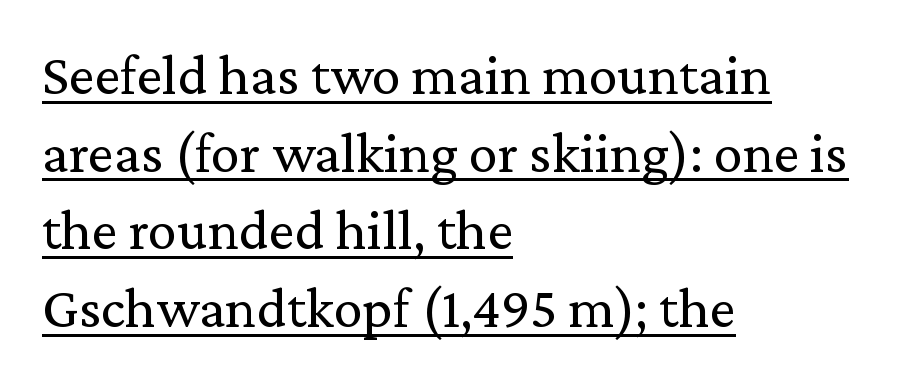
The image shows 58 px regular-weight serif type, upright; set left-aligned, normal line spacing (1.34x), normal letter spacing, underlined; medium stroke contrast and a medium x-height.
